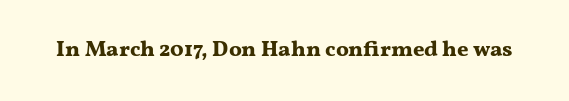
{"italic": "no", "bold": "yes", "underline": "no", "letter_spacing": "normal", "letter_spacing_em": 0.0, "glyph_px": 22}
